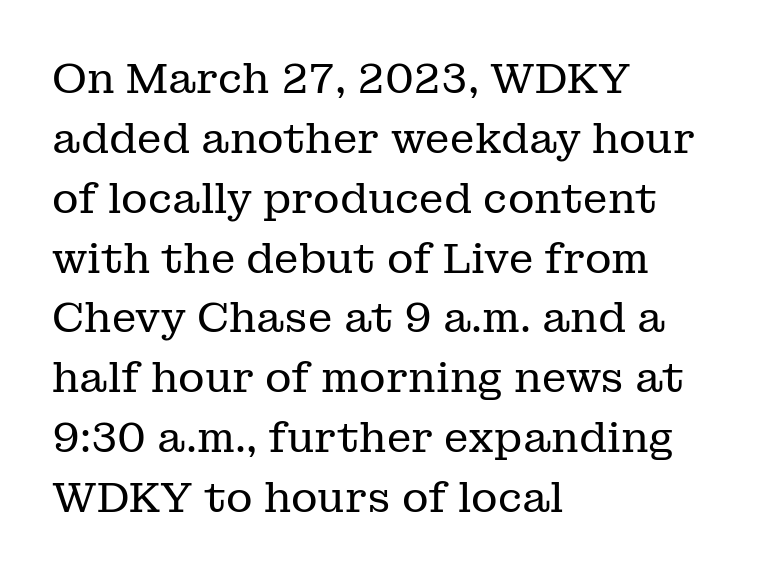
Q: Is the text bold? A: No.
Q: Is the text italic (slanted)? A: No, it is upright.
Q: Is the typeface a serif or a sans-serif typeface? A: Serif.
Q: Is the text underlined? A: No.
Q: How is the paragraph aligned? A: Left-aligned.
Q: Is the spacing between letters normal or unusually wide? A: Normal.
Q: Is the spacing between lines tight, normal or loose? A: Normal.
Q: Width (condensed, normal, or wide)? A: Normal.
Q: Stroke contrast? A: Low.
Q: x-height? A: Medium.
Q: Monospaced? A: No.
